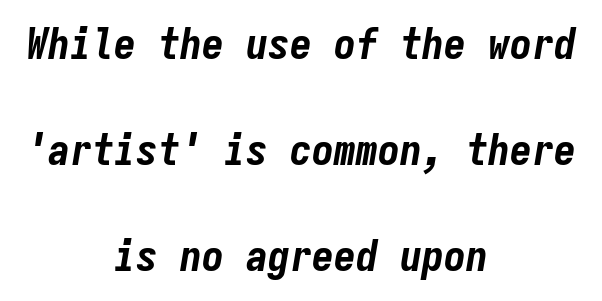
{"italic": "yes", "lean": "right", "slant_degrees": 9, "bold": "yes", "weight": "bold", "width": "condensed", "stroke_contrast": "low", "x_height": "medium", "monospaced": "yes", "underline": "no", "align": "center", "line_spacing": "loose", "line_spacing_ratio": 2.41, "letter_spacing": "normal", "letter_spacing_em": 0.0, "glyph_px": 44}
